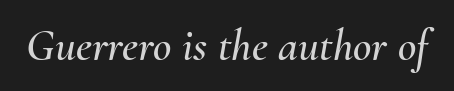
The image shows 45 px text type, italic (leaning right); set normal letter spacing, not underlined; medium stroke contrast and a small x-height.
